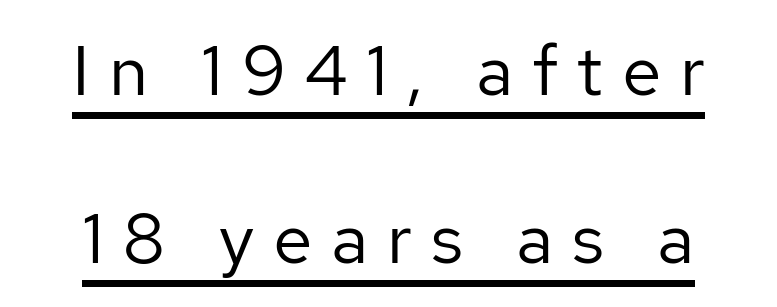
{"serif": "no", "italic": "no", "bold": "no", "weight": "regular", "width": "normal", "stroke_contrast": "low", "x_height": "medium", "monospaced": "no", "underline": "yes", "line_spacing": "loose", "line_spacing_ratio": 2.36, "letter_spacing": "wide", "letter_spacing_em": 0.26, "glyph_px": 71}
